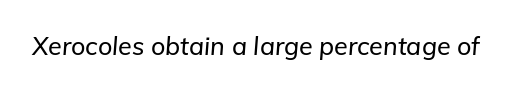
The image shows 25 px text type, italic (leaning right); set normal letter spacing, not underlined.
